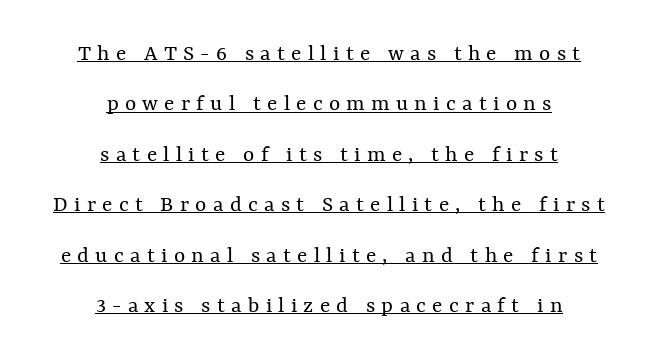
Q: Is the text bold? A: No.
Q: Is the text italic (slanted)? A: No, it is upright.
Q: Is the text underlined? A: Yes.
Q: How is the paragraph aligned? A: Centered.
Q: Is the spacing between letters normal or unusually wide? A: Unusually wide.
Q: Is the spacing between lines tight, normal or loose? A: Loose.
